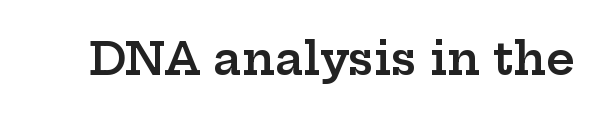
{"serif": "yes", "italic": "no", "bold": "semi", "weight": "semibold", "width": "wide", "stroke_contrast": "low", "x_height": "medium", "monospaced": "no", "underline": "no", "letter_spacing": "normal", "letter_spacing_em": 0.0, "glyph_px": 45}
